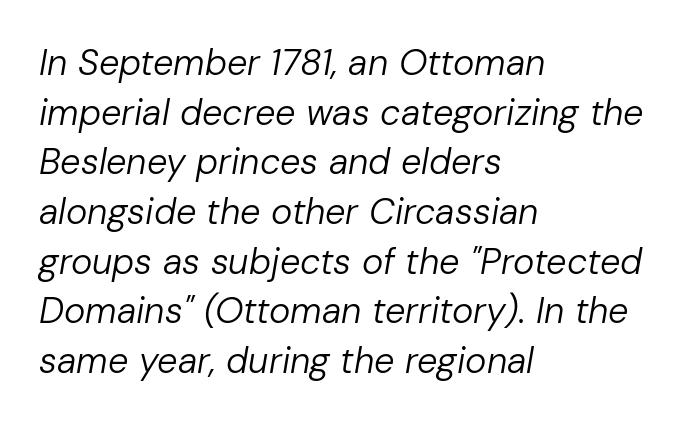
The image shows 36 px regular-weight type, italic (leaning right); set left-aligned, normal line spacing (1.38x), normal letter spacing, not underlined; low stroke contrast and a medium x-height.
